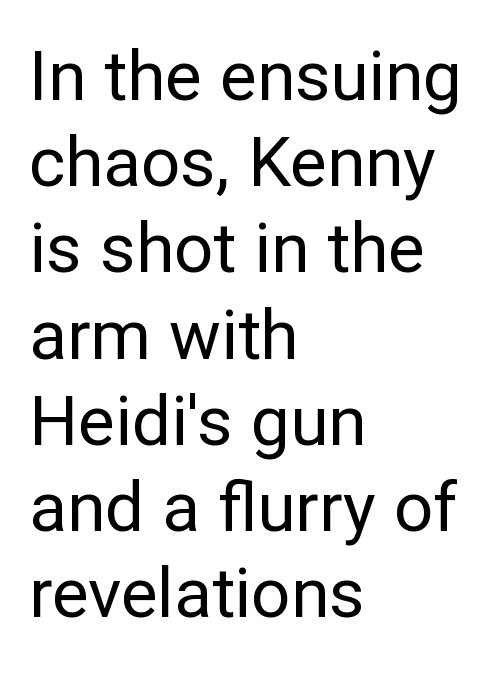
This is not heavy type; no bold has been used. How are the letters spaced? Ordinarily, with no added tracking. The compositor pushed each line to the left boundary. A clean baseline with only descenders dipping below it.
